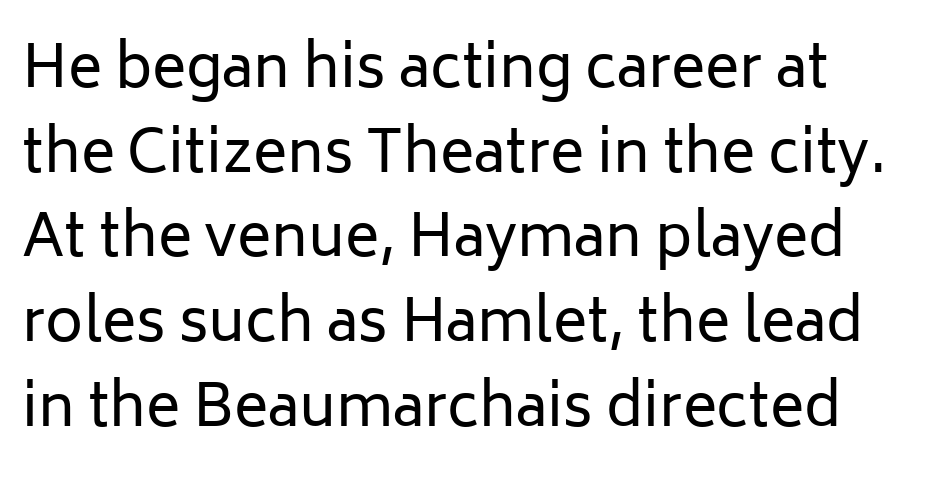
{"serif": "no", "italic": "no", "bold": "no", "weight": "regular", "width": "normal", "stroke_contrast": "low", "x_height": "medium", "monospaced": "no", "underline": "no", "line_spacing": "normal", "line_spacing_ratio": 1.46, "letter_spacing": "normal", "letter_spacing_em": 0.0, "glyph_px": 58}
